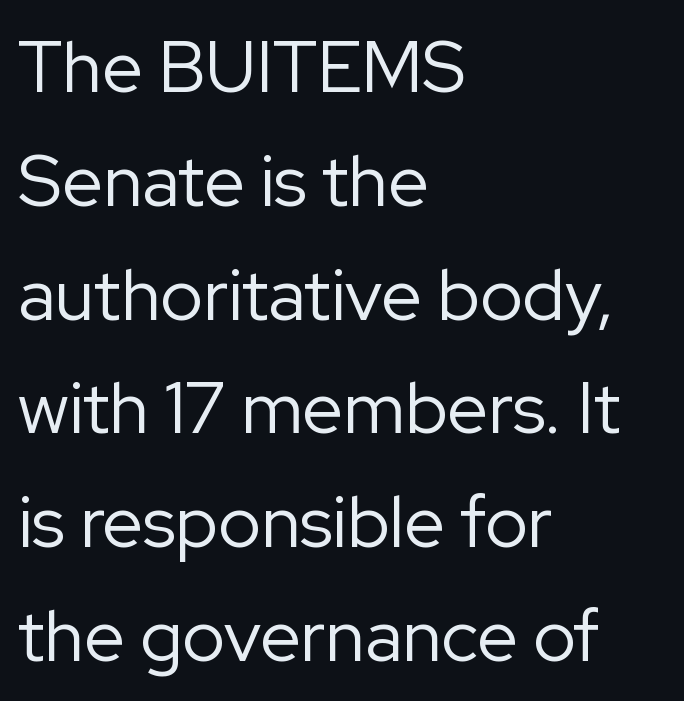
Q: Is the text bold? A: No.
Q: Is the text italic (slanted)? A: No, it is upright.
Q: Is the typeface a serif or a sans-serif typeface? A: Sans-serif.
Q: Is the text underlined? A: No.
Q: How is the paragraph aligned? A: Left-aligned.
Q: Is the spacing between letters normal or unusually wide? A: Normal.
Q: Is the spacing between lines tight, normal or loose? A: Normal.
Q: Width (condensed, normal, or wide)? A: Normal.
Q: Stroke contrast? A: Low.
Q: x-height? A: Medium.
Q: Monospaced? A: No.
